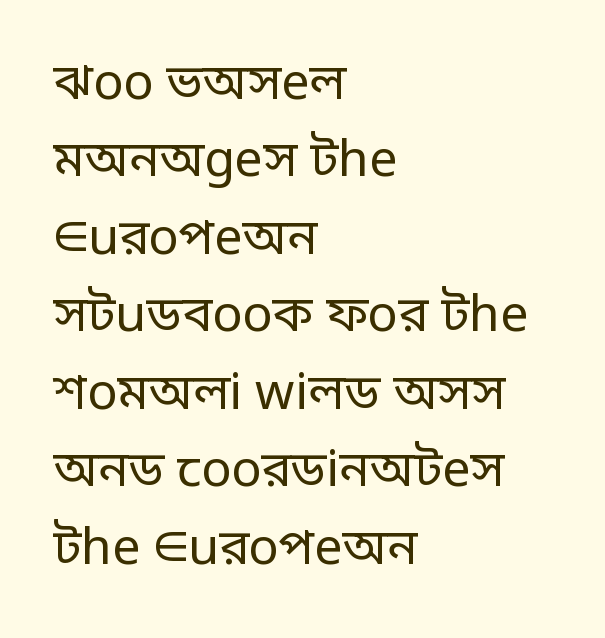
Q: Is the text bold? A: No.
Q: Is the text italic (slanted)? A: No, it is upright.
Q: Is the typeface a serif or a sans-serif typeface? A: Sans-serif.
Q: Is the text underlined? A: No.
Q: How is the paragraph aligned? A: Left-aligned.
Q: Is the spacing between letters normal or unusually wide? A: Normal.
Q: Is the spacing between lines tight, normal or loose? A: Normal.
Q: Width (condensed, normal, or wide)? A: Normal.
Q: Stroke contrast? A: Low.
Q: x-height? A: Large.
Q: Monospaced? A: No.
